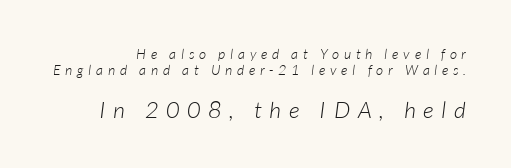
{"italic": "yes", "lean": "right", "slant_degrees": 7, "bold": "no", "underline": "no", "align": "right", "line_spacing": "tight", "line_spacing_ratio": 1.12, "letter_spacing": "wide", "letter_spacing_em": 0.34, "larger_block": "second", "size_ratio": 1.64, "glyph_px": 23}
